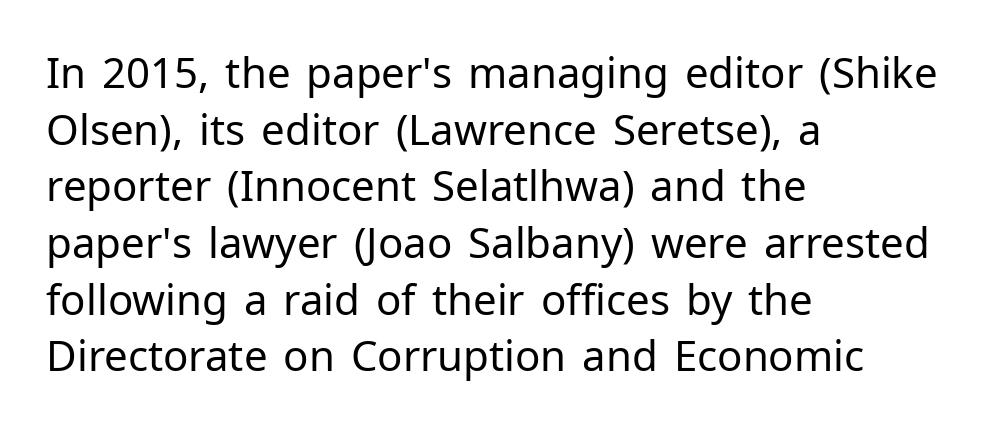
These glyphs show unthickened strokes, regular width or finer. Regarding serifs, this sample does without them. The passage shown is typed in a proportional face where columns would drift. Italic? Not at all — the glyphs are vertical. Glance below the letters and you will spot only blank space. Horizontal bands of white between lines are of average thickness.
